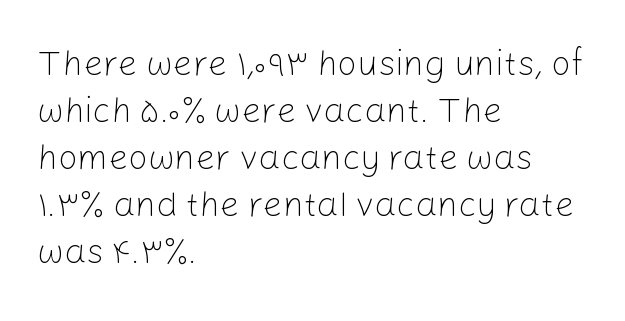
Honestly, the letter spacing is just normal — you wouldn't notice it. These lines are rendered in a variable-pitch font. Counters stay open thanks to moderate or lighter strokes. Plain, unruled lines of type.
